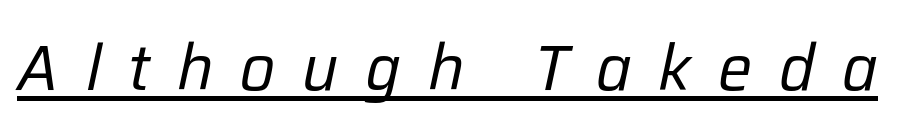
{"italic": "yes", "lean": "right", "slant_degrees": 12, "bold": "no", "weight": "regular", "width": "normal", "stroke_contrast": "low", "x_height": "medium", "monospaced": "no", "underline": "yes", "letter_spacing": "wide", "letter_spacing_em": 0.42, "glyph_px": 64}
